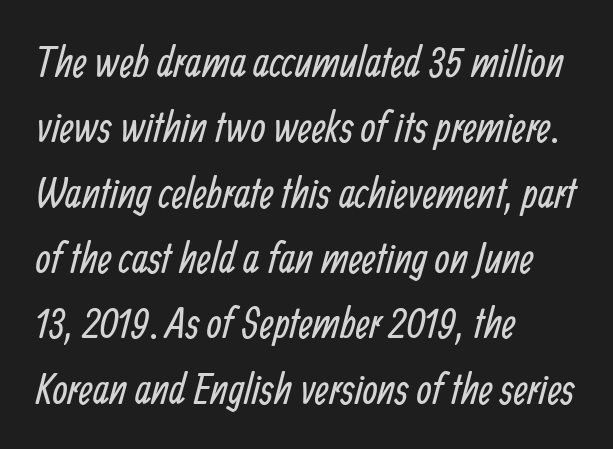
{"serif": "no", "bold": "no", "weight": "regular", "width": "condensed", "stroke_contrast": "low", "x_height": "medium", "monospaced": "no", "underline": "no", "align": "left", "line_spacing": "normal", "line_spacing_ratio": 1.52, "letter_spacing": "normal", "letter_spacing_em": 0.0, "glyph_px": 43}
